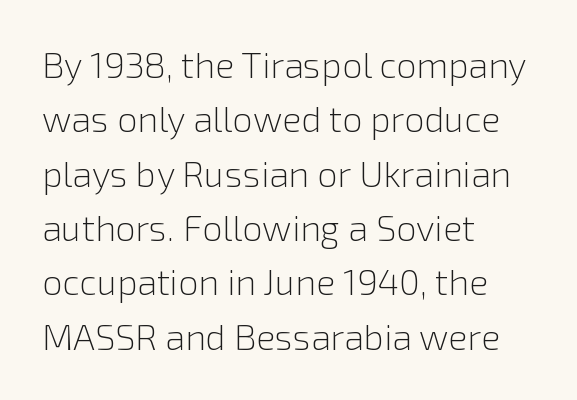
The image shows 36 px light sans-serif type, upright; set left-aligned, normal line spacing (1.51x), normal letter spacing, not underlined; a medium x-height.
